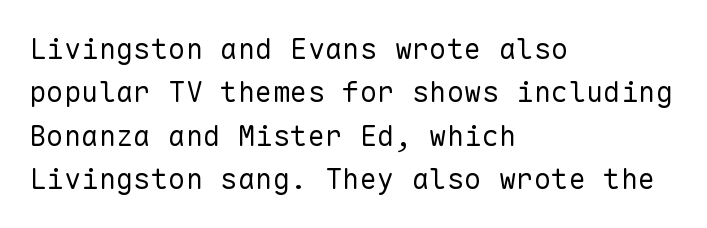
The image shows 29 px regular-weight sans-serif type, upright, monospaced; set left-aligned, normal line spacing (1.5x), normal letter spacing, not underlined; low stroke contrast and a medium x-height.
